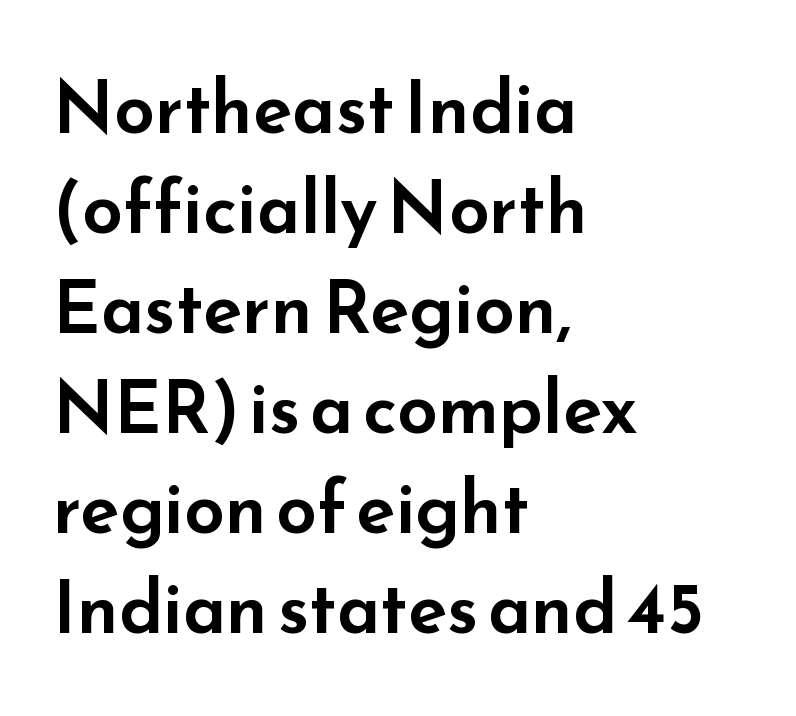
The image shows 72 px wide sans-serif type, upright; set left-aligned, normal line spacing (1.39x), normal letter spacing, not underlined; low stroke contrast and a small x-height.
